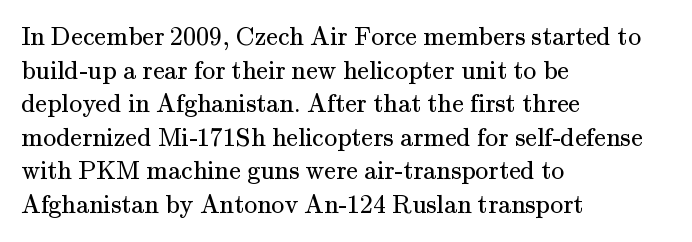
{"italic": "no", "bold": "no", "underline": "no", "align": "left", "line_spacing": "normal", "line_spacing_ratio": 1.29, "letter_spacing": "normal", "letter_spacing_em": 0.0, "glyph_px": 26}
